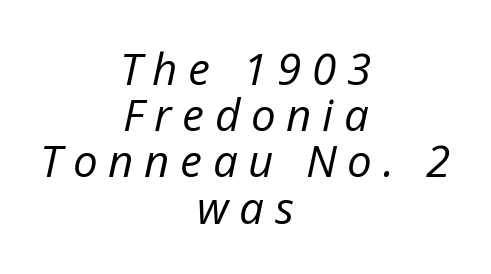
The image shows 44 px regular-weight type, italic (leaning right); set centered, tight line spacing (1.05x), unusually wide letter spacing (+0.24 em), not underlined; low stroke contrast and a medium x-height.
